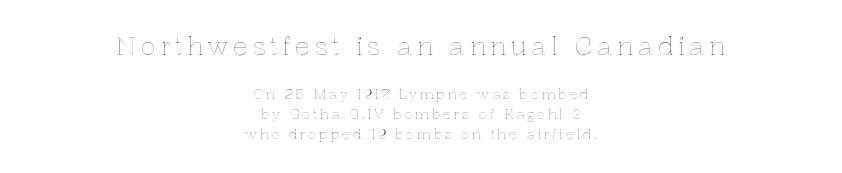
Compared with a flush-left layout, this one balances lines on the center instead. Tall strokes in this sample are plumb rather than angled. Words float on clear page, feet unadorned. If you measured baseline to baseline, you'd find a middling distance.
